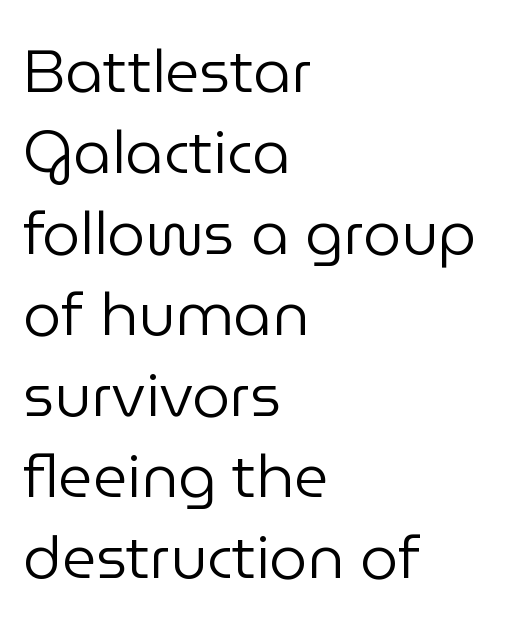
{"serif": "no", "italic": "no", "bold": "no", "weight": "regular", "width": "normal", "stroke_contrast": "low", "x_height": "medium", "monospaced": "no", "underline": "no", "align": "left", "line_spacing": "normal", "line_spacing_ratio": 1.35, "letter_spacing": "normal", "letter_spacing_em": 0.0, "glyph_px": 60}
